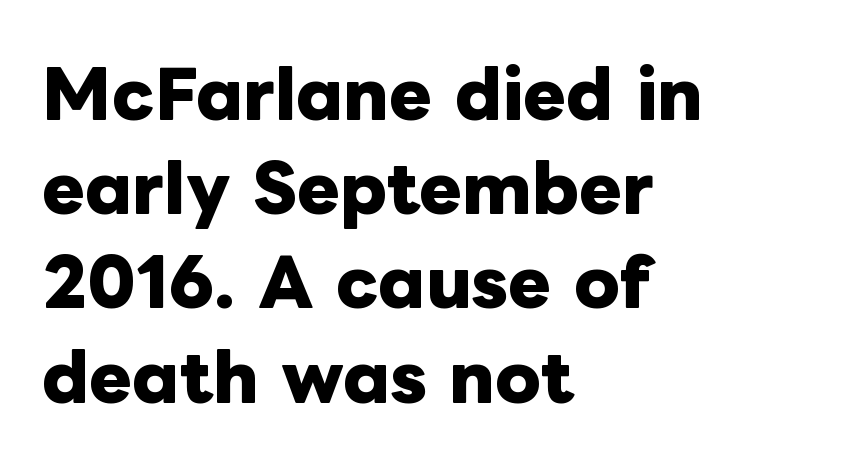
{"italic": "no", "bold": "yes", "weight": "heavy", "width": "normal", "stroke_contrast": "low", "x_height": "medium", "monospaced": "no", "underline": "no", "align": "left", "line_spacing": "normal", "line_spacing_ratio": 1.45, "letter_spacing": "normal", "letter_spacing_em": 0.0, "glyph_px": 65}
